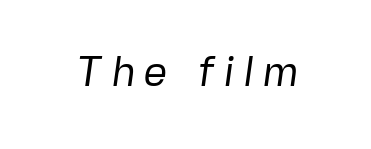
{"serif": "no", "bold": "no", "weight": "regular", "width": "normal", "stroke_contrast": "low", "x_height": "medium", "monospaced": "no", "underline": "no", "letter_spacing": "wide", "letter_spacing_em": 0.21, "glyph_px": 42}
